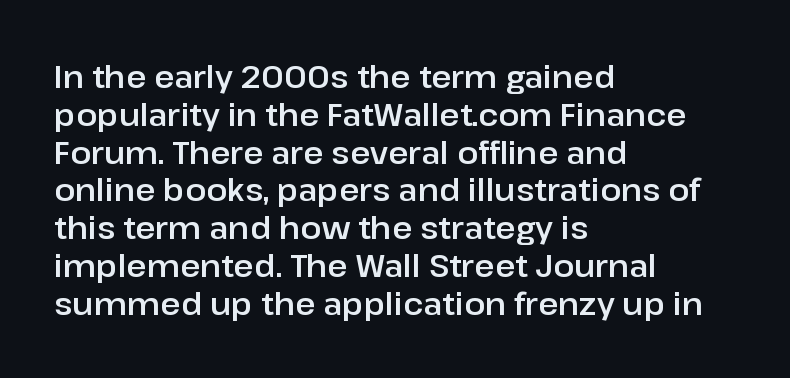
The rag falls on the right side of this text block. The face used here is proportionally spaced, like ordinary book or web type. The face used here is a sans, in the tradition of grotesques and geometrics. The type is set solid horizontally, with unmodified tracking.
